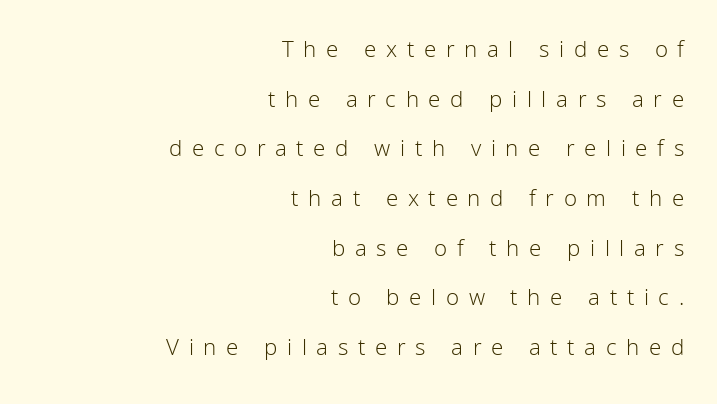
{"italic": "no", "bold": "no", "underline": "no", "align": "right", "line_spacing": "loose", "line_spacing_ratio": 2.07, "letter_spacing": "wide", "letter_spacing_em": 0.4, "glyph_px": 24}
